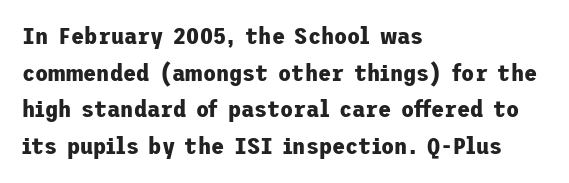
A typesetter would call this zero additional tracking. The letters stand upright; this is a roman face. Regular leading. The passage is arranged the way most books set body copy — flush left. Rule under the text: the space is simply empty. Strokes here are thick enough to call this a true bold.
